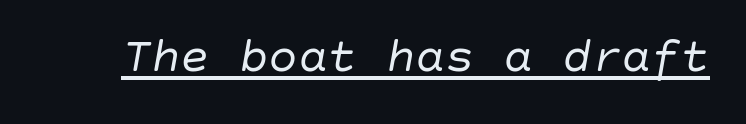
The image shows 49 px regular-weight type, italic (leaning right); set normal letter spacing, underlined; low stroke contrast and a large x-height.
